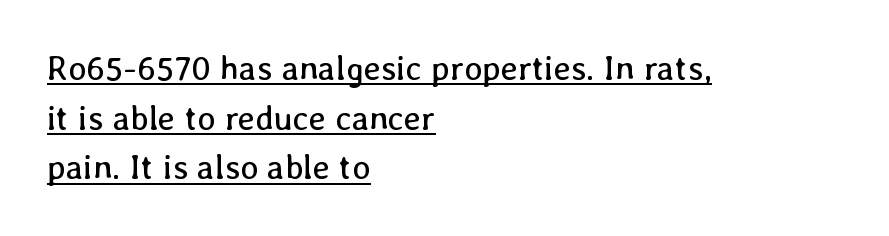
The image shows 34 px regular-weight type, upright; set left-aligned, normal line spacing (1.46x), normal letter spacing, underlined; low stroke contrast and a medium x-height.
